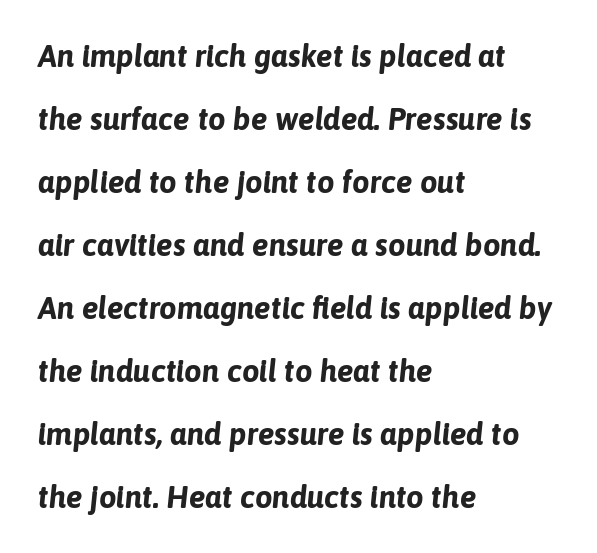
The image shows 31 px bold type, italic (leaning right); set left-aligned, loose line spacing (2.03x), normal letter spacing, not underlined; low stroke contrast and a medium x-height.
